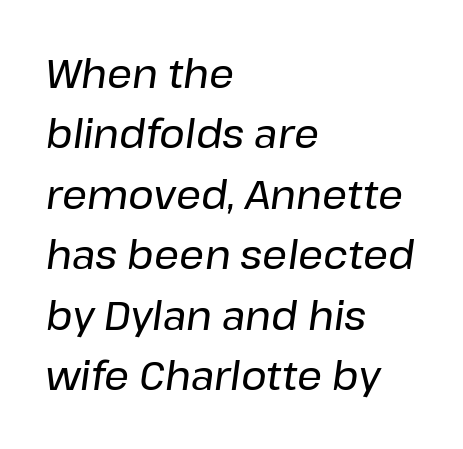
{"italic": "yes", "lean": "right", "slant_degrees": 8, "width": "normal", "stroke_contrast": "low", "x_height": "medium", "monospaced": "no", "underline": "no", "align": "left", "line_spacing": "normal", "line_spacing_ratio": 1.55, "letter_spacing": "normal", "letter_spacing_em": 0.0, "glyph_px": 39}
